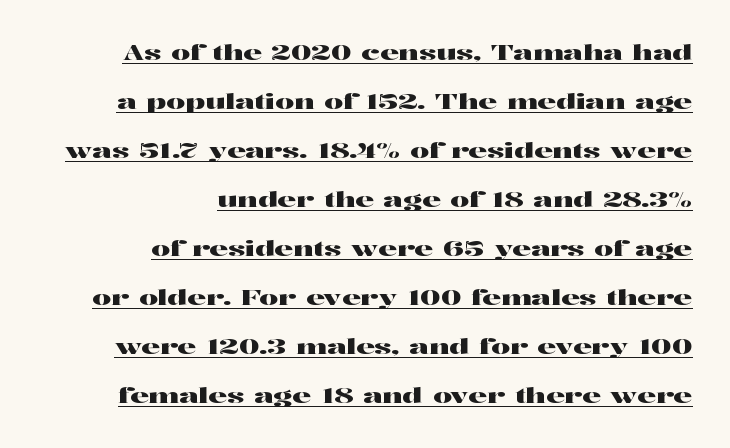
The image shows 21 px text type, upright; set right-aligned, loose line spacing (2.33x), normal letter spacing, underlined.
